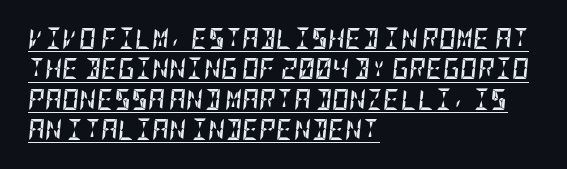
The words here are underlined. Is the type slanted? Yes — the strokes lean at a clear angle. Each glyph is drawn with heavy, bold strokes. Letter spacing: default.
